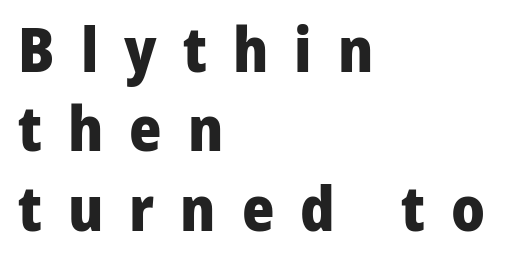
Q: Is the text bold? A: Yes.
Q: Is the text italic (slanted)? A: No, it is upright.
Q: Is the typeface a serif or a sans-serif typeface? A: Sans-serif.
Q: Is the text underlined? A: No.
Q: How is the paragraph aligned? A: Left-aligned.
Q: Is the spacing between letters normal or unusually wide? A: Unusually wide.
Q: Is the spacing between lines tight, normal or loose? A: Normal.
Q: Width (condensed, normal, or wide)? A: Normal.
Q: Stroke contrast? A: Low.
Q: x-height? A: Medium.
Q: Monospaced? A: No.
